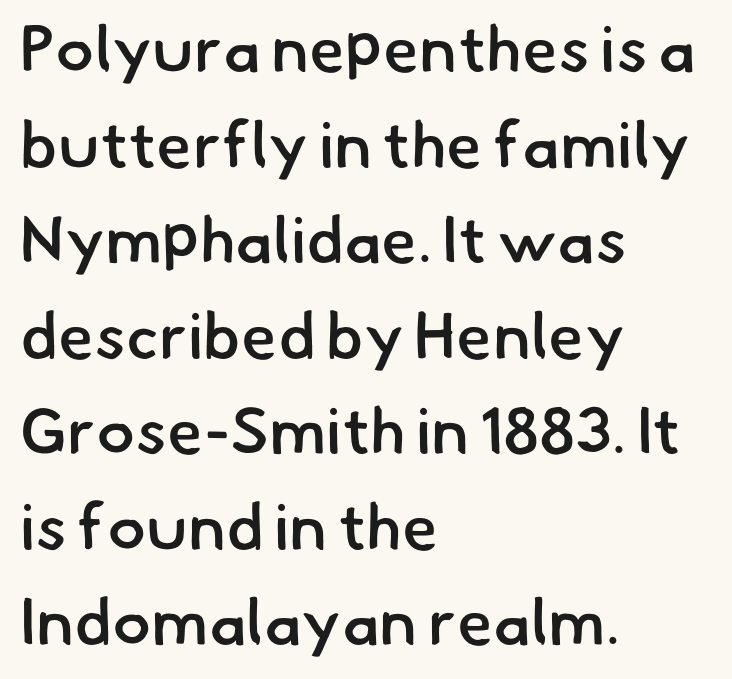
Q: Is the text bold? A: Semi-bold.
Q: Is the typeface a serif or a sans-serif typeface? A: Sans-serif.
Q: Is the text underlined? A: No.
Q: How is the paragraph aligned? A: Left-aligned.
Q: Is the spacing between letters normal or unusually wide? A: Normal.
Q: Is the spacing between lines tight, normal or loose? A: Normal.
Q: Width (condensed, normal, or wide)? A: Normal.
Q: Stroke contrast? A: Low.
Q: x-height? A: Small.
Q: Monospaced? A: No.
